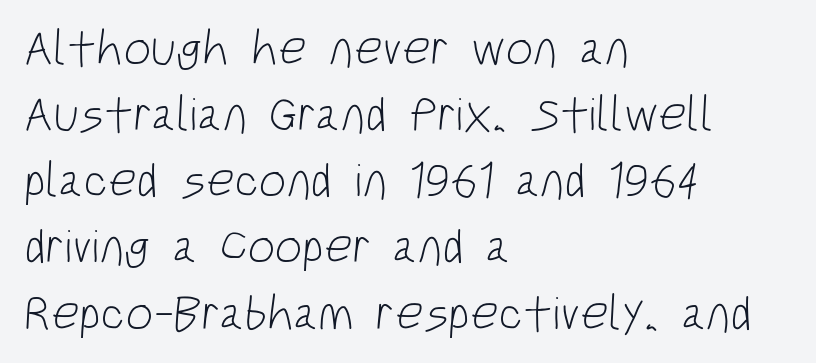
Vertical spacing — default. The space directly below the letters is spotless. Regarding serifs, this sample does without them. Note the varied advance widths — an 'i' is clearly narrower than an 'm'.
